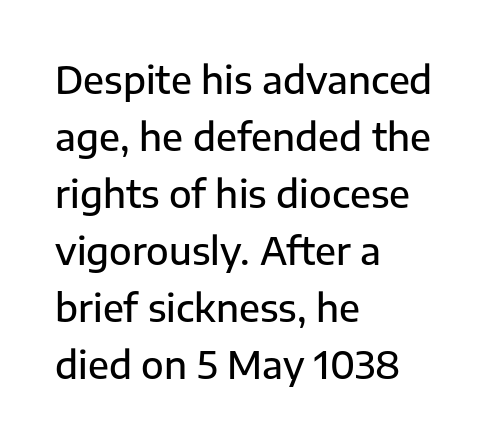
The image shows 37 px semibold sans-serif type, upright; set left-aligned, normal line spacing (1.54x), normal letter spacing, not underlined; low stroke contrast and a medium x-height.
